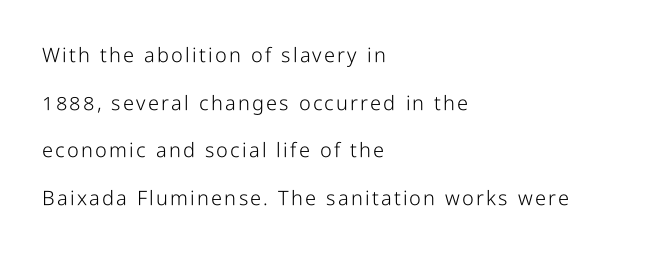
Q: Is the text bold? A: No.
Q: Is the text italic (slanted)? A: No, it is upright.
Q: Is the text underlined? A: No.
Q: How is the paragraph aligned? A: Left-aligned.
Q: Is the spacing between lines tight, normal or loose? A: Loose.
